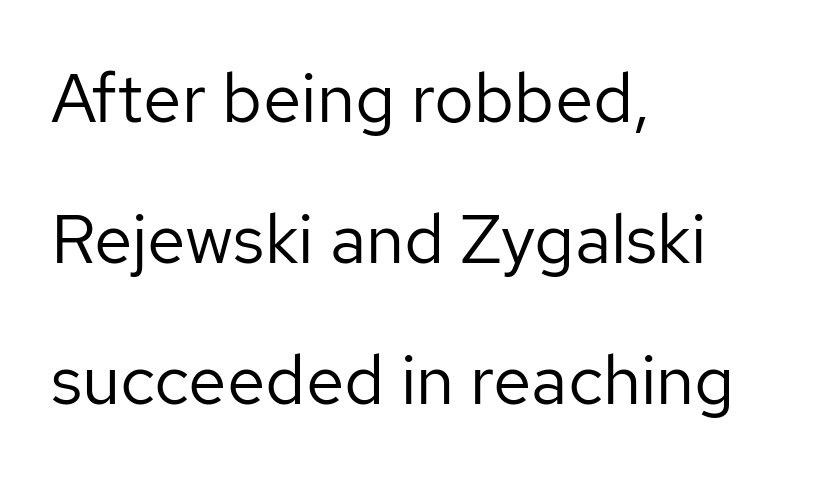
The letterforms sit at book weight or below. The specimen omits any rule beneath the text block's lines. In CSS terms this would be text-align: left. The block of text is sparse from top to bottom, with ample space between rows.
